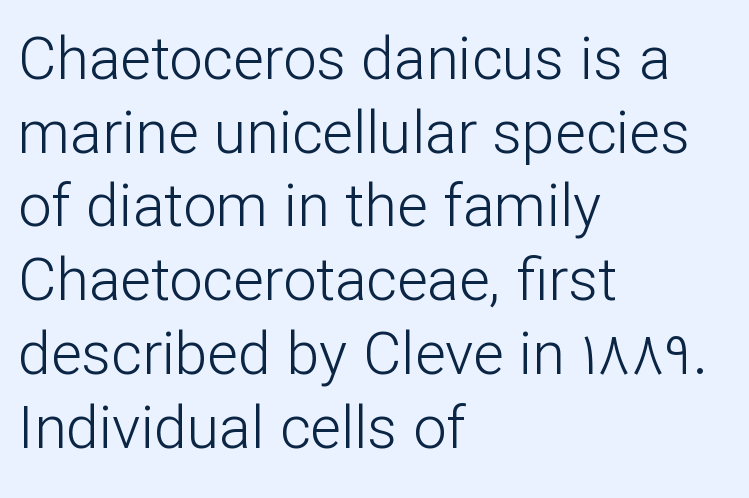
{"serif": "no", "italic": "no", "bold": "no", "weight": "light", "width": "normal", "stroke_contrast": "low", "x_height": "medium", "monospaced": "no", "underline": "no", "align": "left", "line_spacing": "normal", "line_spacing_ratio": 1.25, "letter_spacing": "normal", "letter_spacing_em": 0.0, "glyph_px": 59}
